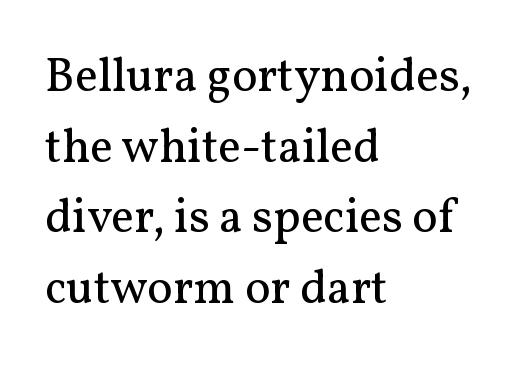
{"serif": "yes", "italic": "no", "bold": "no", "weight": "regular", "width": "normal", "stroke_contrast": "medium", "x_height": "medium", "monospaced": "no", "underline": "no", "align": "left", "line_spacing": "normal", "line_spacing_ratio": 1.47, "letter_spacing": "normal", "letter_spacing_em": 0.0, "glyph_px": 48}
